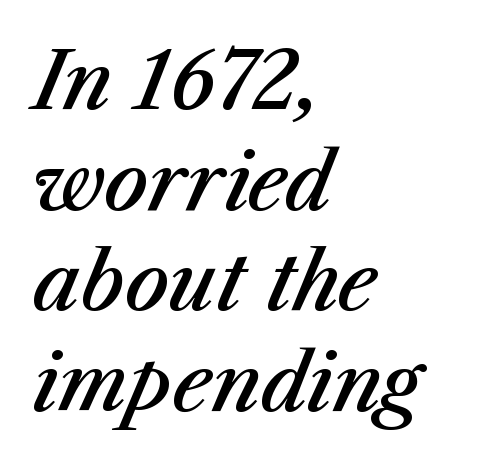
The image shows 78 px semibold type, italic (leaning right); set left-aligned, normal line spacing (1.29x), normal letter spacing, not underlined; medium stroke contrast and a medium x-height.
